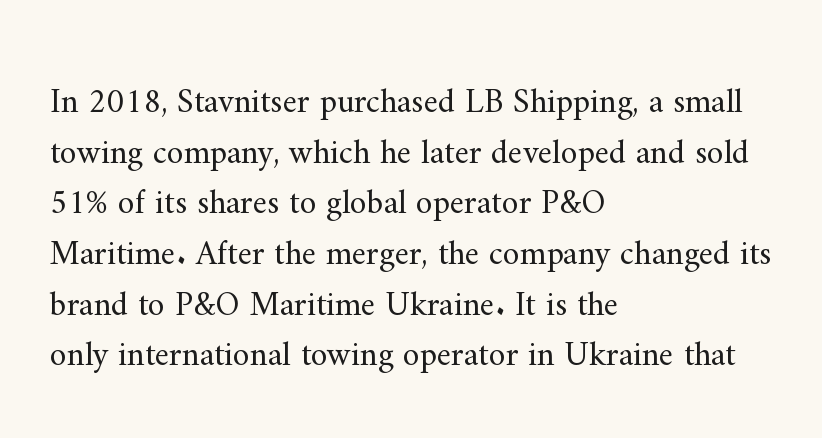
The image shows 34 px regular-weight serif type, upright; set left-aligned, normal line spacing (1.49x), normal letter spacing, not underlined; medium stroke contrast and a small x-height.
